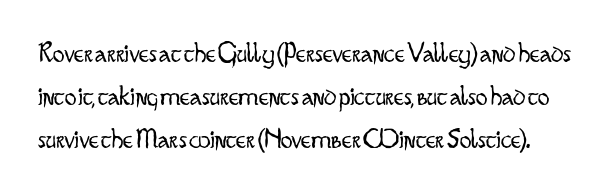
Looks like regular typesetting: each glyph gets only the width it needs. A bare baseline throughout the passage. Does extra space separate the letters? No, they use regular spacing. The line-height multiplier appears to be the usual default. The type sits square on the baseline with zero lean.
